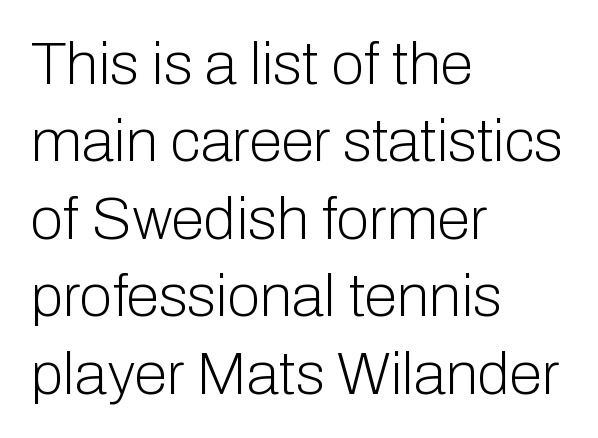
The face used here is a sans, in the tradition of grotesques and geometrics. Looks like regular typesetting: each glyph gets only the width it needs. The specimen reads as upright at a glance. Type without underlining. What stands out about the letter spacing? Nothing — it is the standard amount. Vertical spacing — default.
